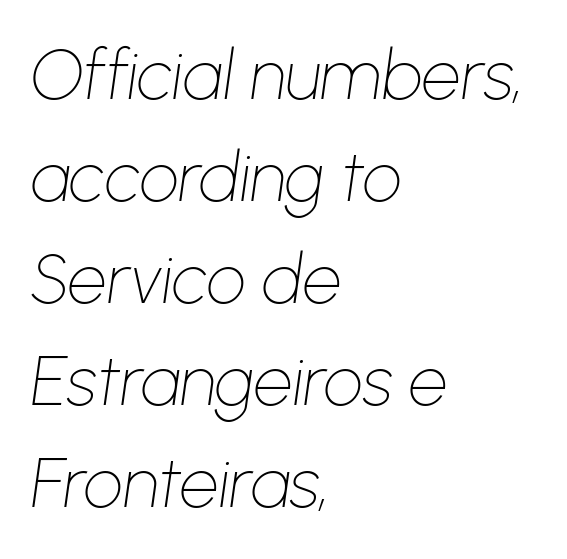
The image shows 69 px thin type, italic (leaning right); set left-aligned, normal line spacing (1.48x), normal letter spacing, not underlined; low stroke contrast and a medium x-height.
